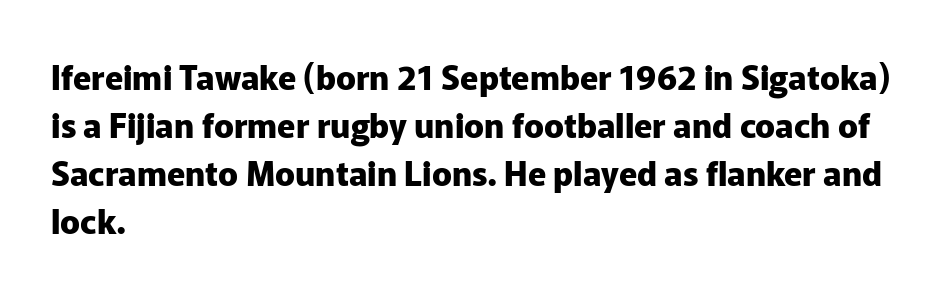
The image shows 33 px heavy sans-serif type, upright; set left-aligned, normal line spacing (1.45x), normal letter spacing, not underlined; low stroke contrast and a medium x-height.
